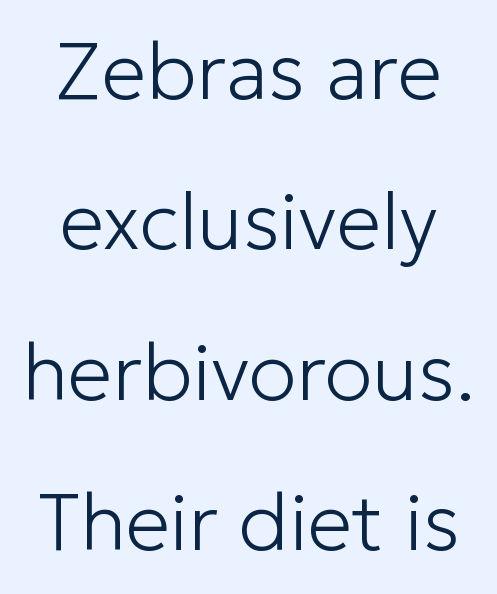
Q: Is the text bold? A: No.
Q: Is the text italic (slanted)? A: No, it is upright.
Q: Is the typeface a serif or a sans-serif typeface? A: Sans-serif.
Q: Is the text underlined? A: No.
Q: How is the paragraph aligned? A: Centered.
Q: Is the spacing between letters normal or unusually wide? A: Normal.
Q: Width (condensed, normal, or wide)? A: Normal.
Q: Stroke contrast? A: Low.
Q: x-height? A: Medium.
Q: Monospaced? A: No.
